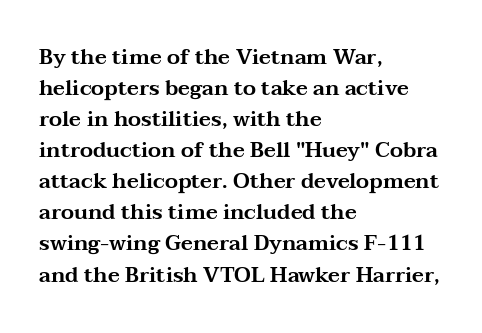
Q: Is the text italic (slanted)? A: No, it is upright.
Q: Is the text underlined? A: No.
Q: How is the paragraph aligned? A: Left-aligned.
Q: Is the spacing between letters normal or unusually wide? A: Normal.
Q: Is the spacing between lines tight, normal or loose? A: Normal.
